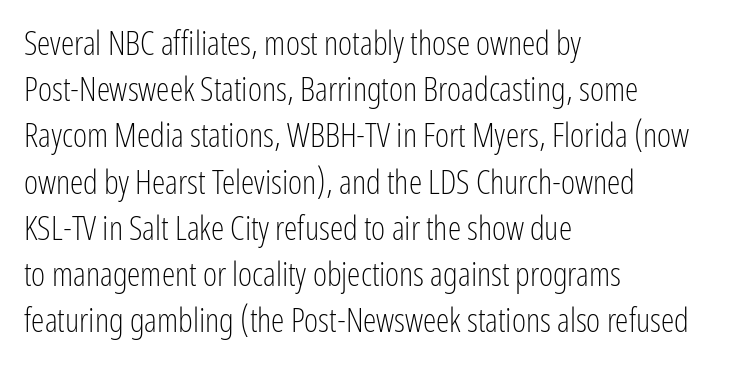
The image shows 34 px light, condensed sans-serif type, upright; set left-aligned, normal line spacing (1.36x), normal letter spacing, not underlined; low stroke contrast and a medium x-height.
